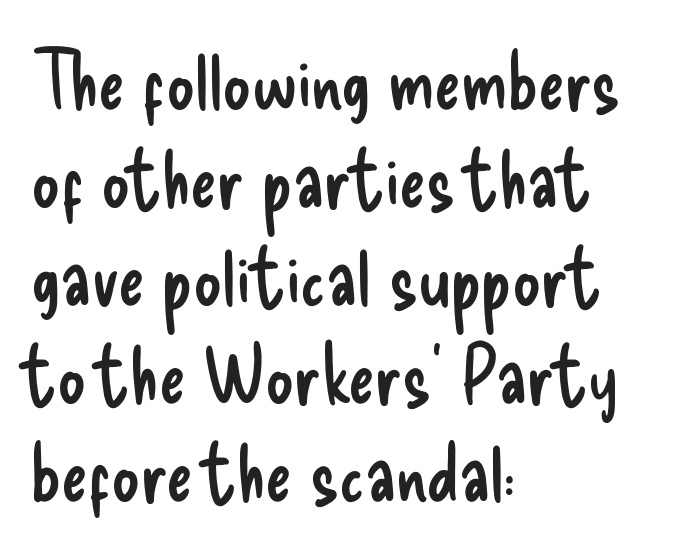
Rule under the text: the space is simply empty. Each letter keeps its own natural width here, so spacing adapts to shape. Students, note that the glyphs here touch the page at normal intervals. Letters have the restrained weight of plain body copy at most.
